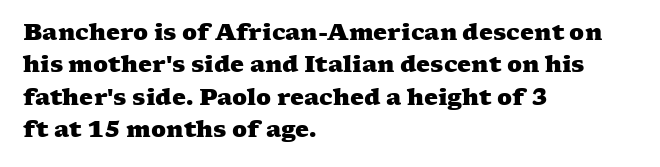
In CSS terms this would be text-align: left. Weight: bold. Tracking value appears to be zero — textbook default spacing. The passage shown stacks its lines at a standard gap.
